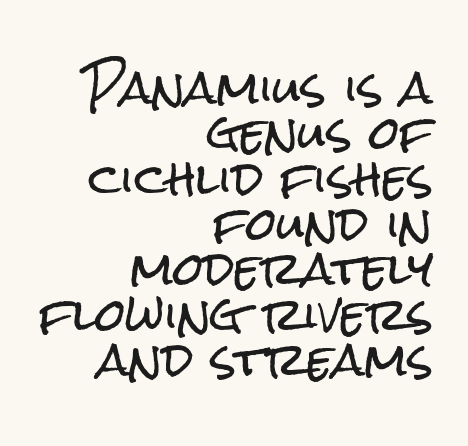
The image shows 44 px condensed sans-serif type, upright; set right-aligned, tight line spacing (1.03x), normal letter spacing, not underlined; low stroke contrast and a medium x-height.
